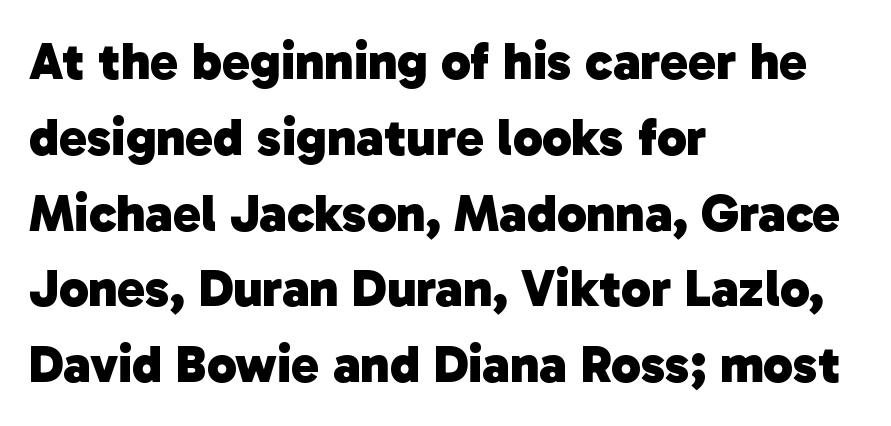
The passage shown is not underscored anywhere. The passage shown stacks its lines at a standard gap. Font category for this specimen: sans-serif. Here the designer chose a conventional face with non-uniform glyph widths. Teacher's note: observe the even left margin — that is flush-left alignment. These lines keep a tight, regular rhythm from letter to letter.
